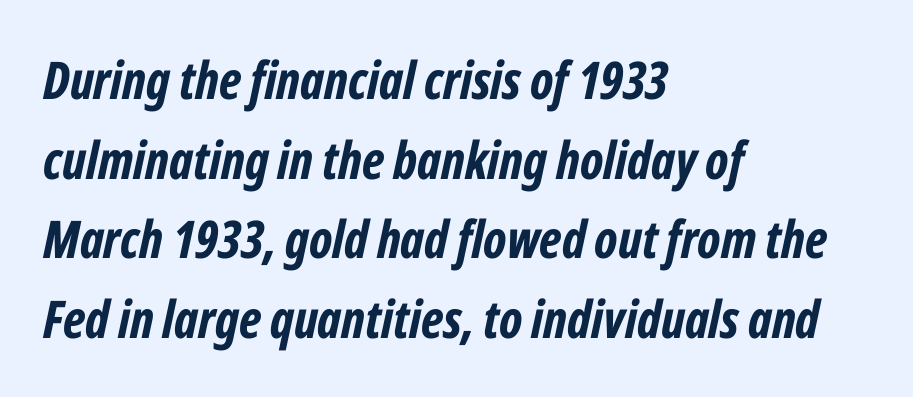
The image shows 52 px bold, condensed type, italic (leaning right); set left-aligned, normal line spacing (1.53x), normal letter spacing, not underlined; low stroke contrast and a medium x-height.
